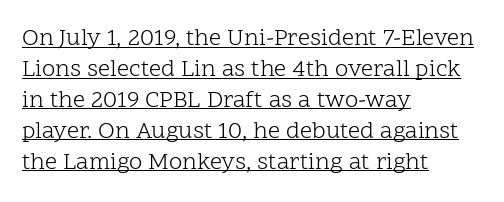
{"italic": "no", "bold": "no", "underline": "yes", "align": "left", "line_spacing": "normal", "line_spacing_ratio": 1.29, "letter_spacing": "normal", "letter_spacing_em": 0.0, "glyph_px": 24}
